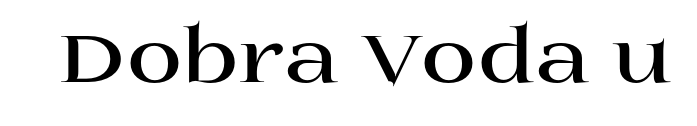
Q: Is the text bold? A: Yes.
Q: Is the text italic (slanted)? A: No, it is upright.
Q: Is the typeface a serif or a sans-serif typeface? A: Serif.
Q: Is the text underlined? A: No.
Q: Is the spacing between letters normal or unusually wide? A: Normal.
Q: Width (condensed, normal, or wide)? A: Wide.
Q: Stroke contrast? A: High.
Q: x-height? A: Large.
Q: Monospaced? A: No.
